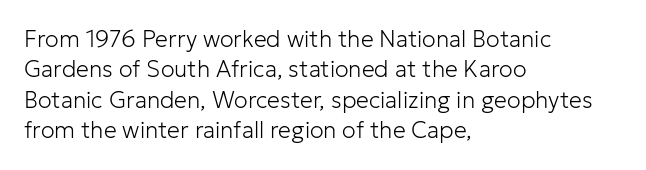
{"italic": "no", "bold": "no", "underline": "no", "align": "left", "line_spacing": "normal", "line_spacing_ratio": 1.32, "letter_spacing": "normal", "letter_spacing_em": 0.0, "glyph_px": 23}
